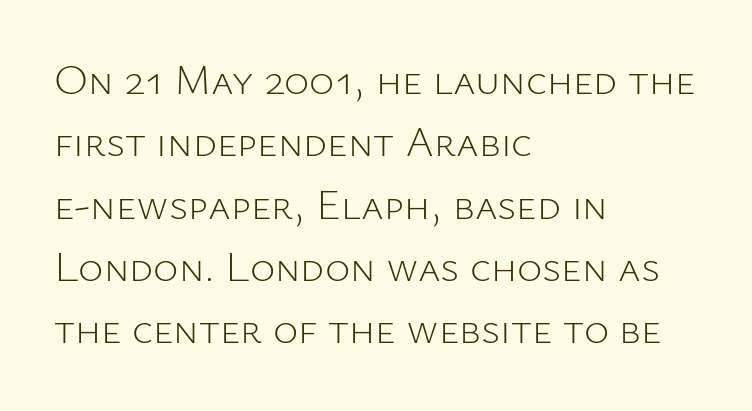
The image shows 43 px light sans-serif type, upright; set left-aligned, normal line spacing (1.45x), normal letter spacing, not underlined; low stroke contrast and a medium x-height.
